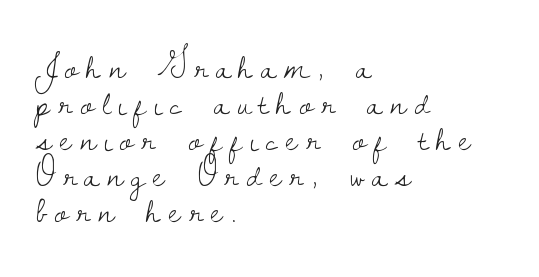
The image shows 37 px light serif type; set left-aligned, tight line spacing (0.97x), unusually wide letter spacing (+0.22 em), not underlined; low stroke contrast and a small x-height.
